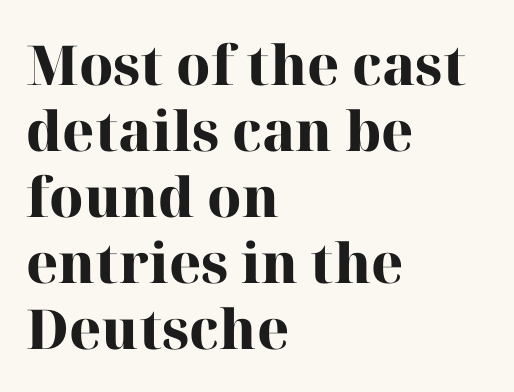
{"serif": "yes", "italic": "no", "bold": "yes", "weight": "heavy", "width": "normal", "stroke_contrast": "high", "x_height": "medium", "monospaced": "no", "underline": "no", "align": "left", "line_spacing_ratio": 1.2, "letter_spacing": "normal", "letter_spacing_em": 0.0, "glyph_px": 55}
